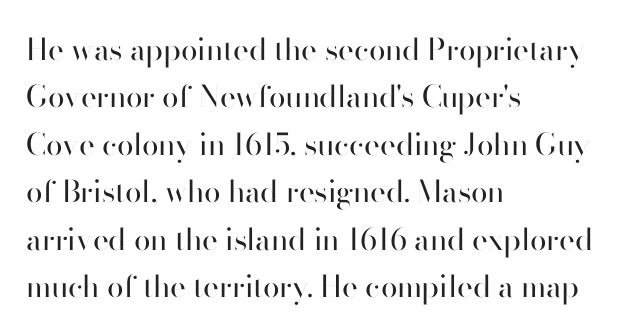
Q: Is the text bold? A: No.
Q: Is the text italic (slanted)? A: No, it is upright.
Q: Is the typeface a serif or a sans-serif typeface? A: Sans-serif.
Q: Is the text underlined? A: No.
Q: How is the paragraph aligned? A: Left-aligned.
Q: Is the spacing between letters normal or unusually wide? A: Normal.
Q: Is the spacing between lines tight, normal or loose? A: Normal.
Q: Width (condensed, normal, or wide)? A: Normal.
Q: Stroke contrast? A: High.
Q: x-height? A: Small.
Q: Monospaced? A: No.
